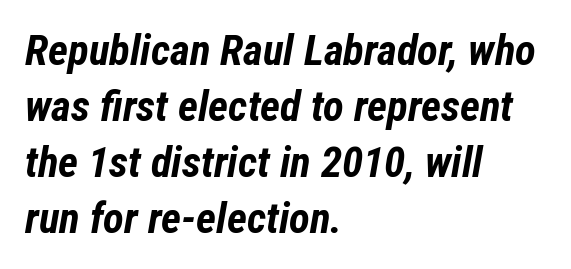
Words float on clear page, feet unadorned. Does the leading feel generous? No, just average. Designer's note — italics engaged. Is this a fixed-width face? No — the glyphs have proportional, varying widths. There is no visible air inserted between adjacent glyphs.
